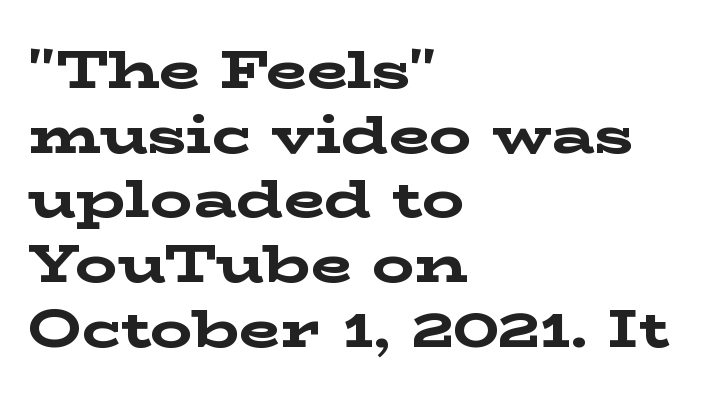
The image shows 53 px bold, wide serif type, upright; set left-aligned, line spacing 1.22x, normal letter spacing, not underlined; low stroke contrast and a medium x-height.
